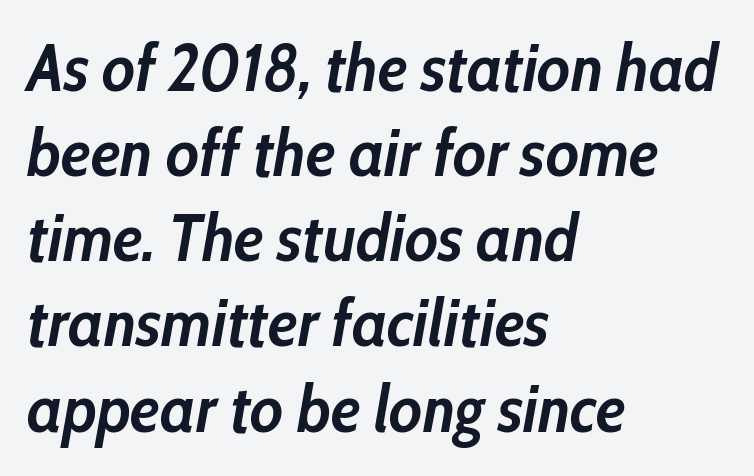
The image shows 66 px semibold, condensed type, italic (leaning right); set left-aligned, normal line spacing (1.29x), normal letter spacing, not underlined; low stroke contrast and a medium x-height.
